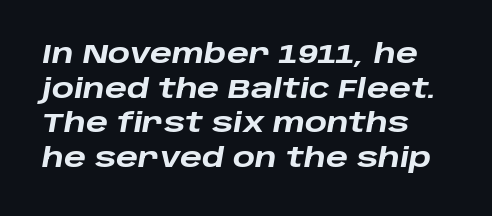
The specimen reads as italic at a glance. Stroke thickness is high; the sample reads as a true bold. The area under the type is left untouched. In terms of letterspacing, this is plain default setting. Successive baselines arrive at the customary interval.
